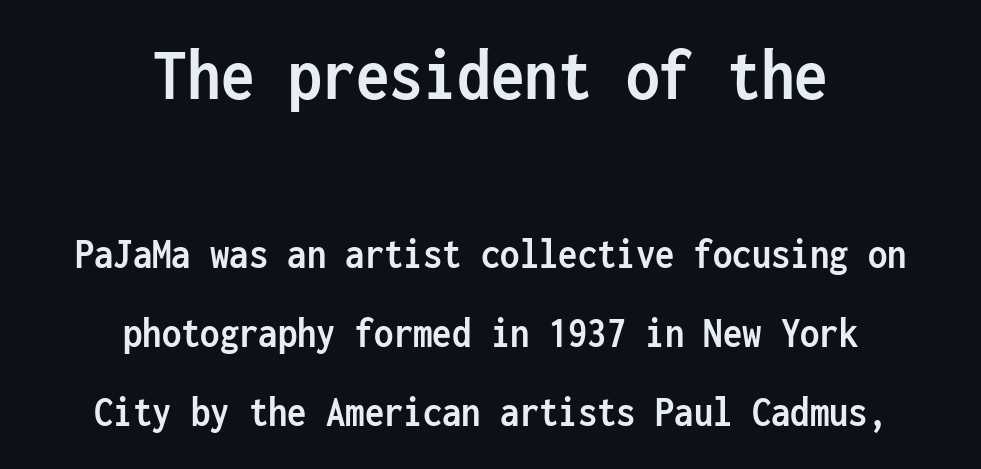
The image shows 75 px semibold, condensed sans-serif type, upright, monospaced; set centered, line spacing 1.83x, normal letter spacing, not underlined; the first (top) block is 1.74x larger; low stroke contrast and a medium x-height.
